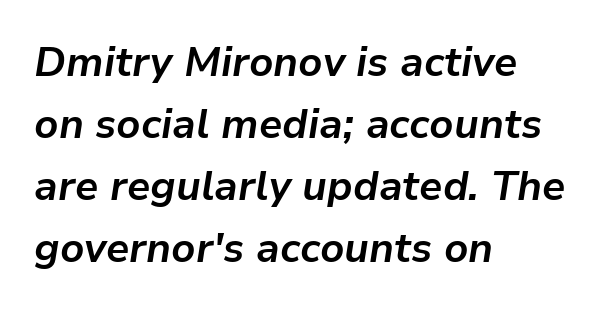
{"italic": "yes", "lean": "right", "slant_degrees": 9, "bold": "yes", "weight": "bold", "width": "normal", "stroke_contrast": "low", "x_height": "medium", "monospaced": "no", "underline": "no", "align": "left", "line_spacing": "normal", "line_spacing_ratio": 1.51, "letter_spacing": "normal", "letter_spacing_em": 0.0, "glyph_px": 41}
